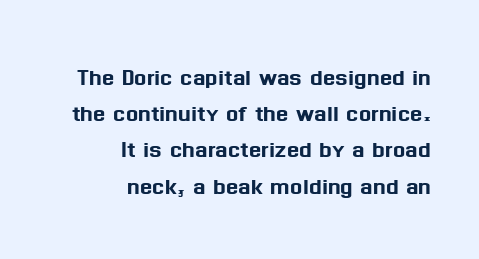
The image shows 29 px sans-serif type, upright; set right-aligned, normal line spacing (1.25x), normal letter spacing, not underlined; medium stroke contrast and a medium x-height.
